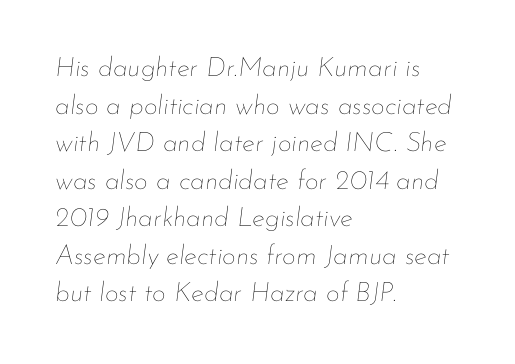
The passage shown leans; its letterforms are oblique. Characters follow at the spacing the type designer built in. A bare baseline throughout the passage. Short and long lines alike share a common starting point at left. These lines sit exactly where default settings would place them.
